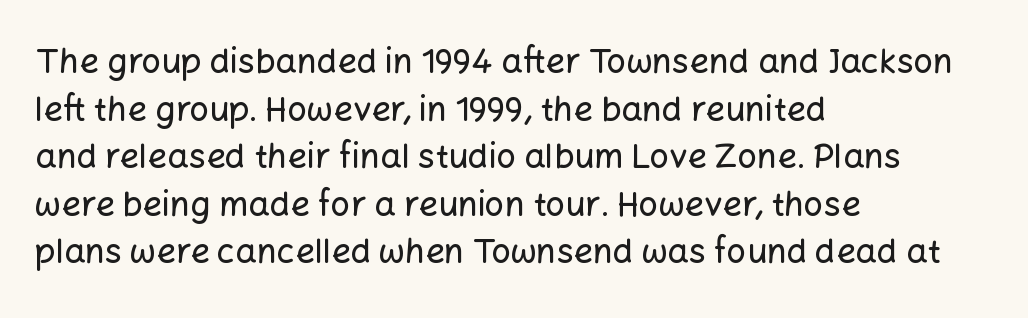
Q: Is the text italic (slanted)? A: No, it is upright.
Q: Is the typeface a serif or a sans-serif typeface? A: Sans-serif.
Q: Is the text underlined? A: No.
Q: How is the paragraph aligned? A: Left-aligned.
Q: Is the spacing between letters normal or unusually wide? A: Normal.
Q: Is the spacing between lines tight, normal or loose? A: Normal.
Q: Width (condensed, normal, or wide)? A: Normal.
Q: Stroke contrast? A: Low.
Q: x-height? A: Medium.
Q: Monospaced? A: No.
